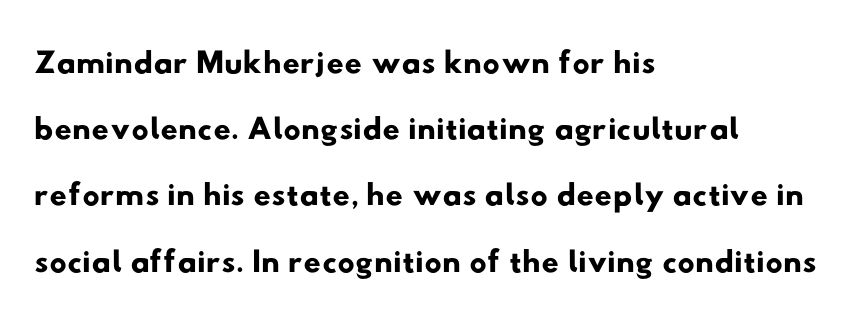
Q: Is the typeface a serif or a sans-serif typeface? A: Sans-serif.
Q: Is the text underlined? A: No.
Q: How is the paragraph aligned? A: Left-aligned.
Q: Is the spacing between letters normal or unusually wide? A: Normal.
Q: Is the spacing between lines tight, normal or loose? A: Normal.
Q: Width (condensed, normal, or wide)? A: Wide.
Q: Stroke contrast? A: Low.
Q: x-height? A: Small.
Q: Monospaced? A: No.
